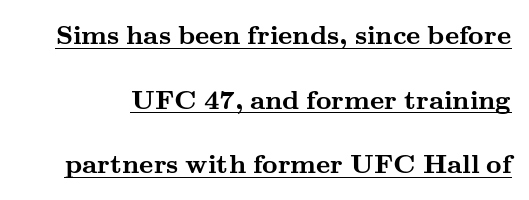
{"italic": "no", "bold": "yes", "underline": "yes", "line_spacing": "loose", "line_spacing_ratio": 2.39, "letter_spacing": "normal", "letter_spacing_em": 0.0, "glyph_px": 27}
